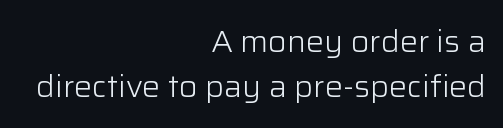
Students, observe: this is what conventionally led text looks like. Posture: vertical. The compositor pushed each line to the right boundary. Spacing verdict: proportional, widths tailored to each character. Vertical stems look standard width or narrower in stroke.
